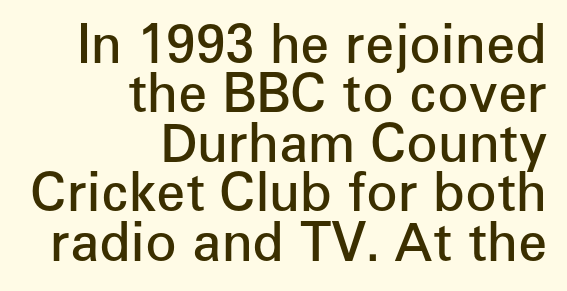
Each new line begins almost immediately beneath the previous one. The designer went with a sans here, leaving each stem footless. Tall strokes in this sample are plumb rather than angled. Rule under the text: the space is simply empty. The lines in this sample share a right terminus and differ only in where they begin.
